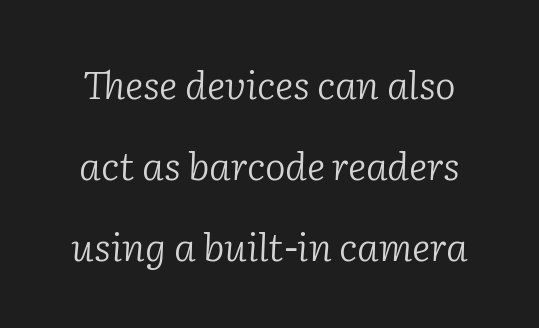
{"serif": "yes", "italic": "yes", "lean": "right", "slant_degrees": 2, "bold": "no", "weight": "light", "width": "normal", "stroke_contrast": "low", "x_height": "medium", "monospaced": "no", "underline": "no", "line_spacing": "loose", "line_spacing_ratio": 2.08, "letter_spacing": "normal", "letter_spacing_em": 0.0, "glyph_px": 39}
